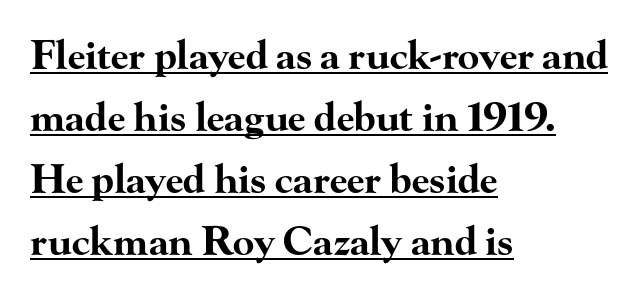
The rag falls on the right side of this text block. Examine the stroke ends and you'll spot serifs. Check the space under the baseline: a stroke is drawn there. Weight check: bold — yes, fully.
